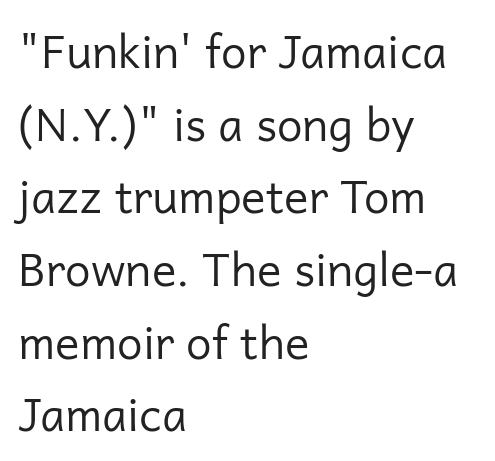
The image shows 46 px regular-weight sans-serif type, upright; set left-aligned, normal line spacing (1.58x), normal letter spacing, not underlined; low stroke contrast and a medium x-height.
